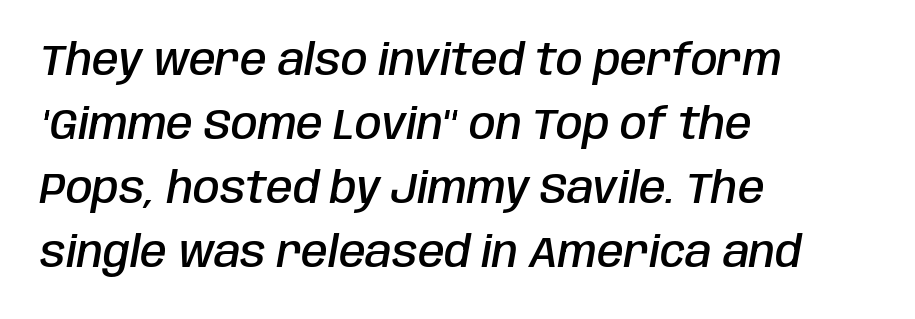
The passage shown is not underscored anywhere. Caption: semibold face, moderately heavy strokes. One-word summary of the alignment: left. The gaps between neighbouring characters are ordinary and unremarkable. Vertical spacing — default.
